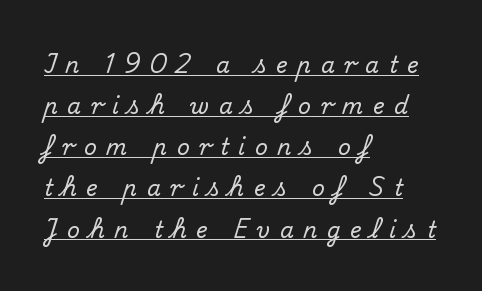
Caption: lettering with a line underneath. Honestly, the letter spacing is so wide it's the main thing you notice. The paragraph has a hard left edge and a soft right edge.
